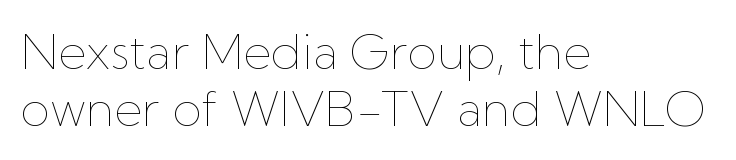
{"italic": "no", "bold": "no", "weight": "thin", "width": "normal", "stroke_contrast": "low", "x_height": "medium", "monospaced": "no", "underline": "no", "align": "left", "line_spacing_ratio": 1.18, "letter_spacing": "normal", "letter_spacing_em": 0.0, "glyph_px": 48}
